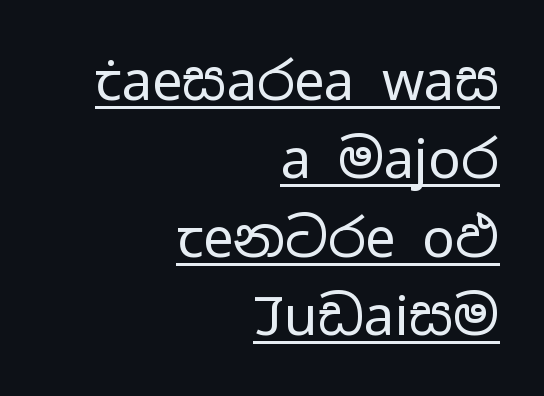
Q: Is the text bold? A: No.
Q: Is the text italic (slanted)? A: No, it is upright.
Q: Is the typeface a serif or a sans-serif typeface? A: Sans-serif.
Q: Is the text underlined? A: Yes.
Q: How is the paragraph aligned? A: Right-aligned.
Q: Is the spacing between letters normal or unusually wide? A: Normal.
Q: Is the spacing between lines tight, normal or loose? A: Normal.
Q: Width (condensed, normal, or wide)? A: Wide.
Q: Stroke contrast? A: Low.
Q: x-height? A: Medium.
Q: Monospaced? A: No.
